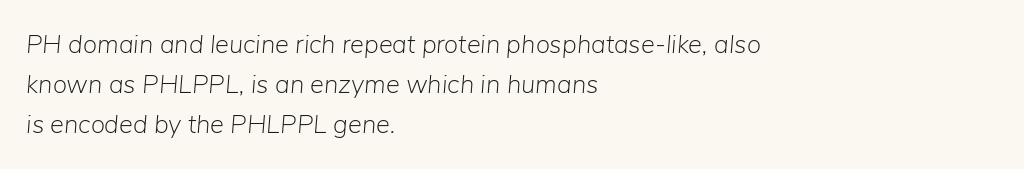
{"italic": "yes", "lean": "right", "slant_degrees": 5, "bold": "no", "underline": "no", "align": "left", "line_spacing": "normal", "line_spacing_ratio": 1.53, "letter_spacing": "normal", "letter_spacing_em": 0.0, "glyph_px": 26}
